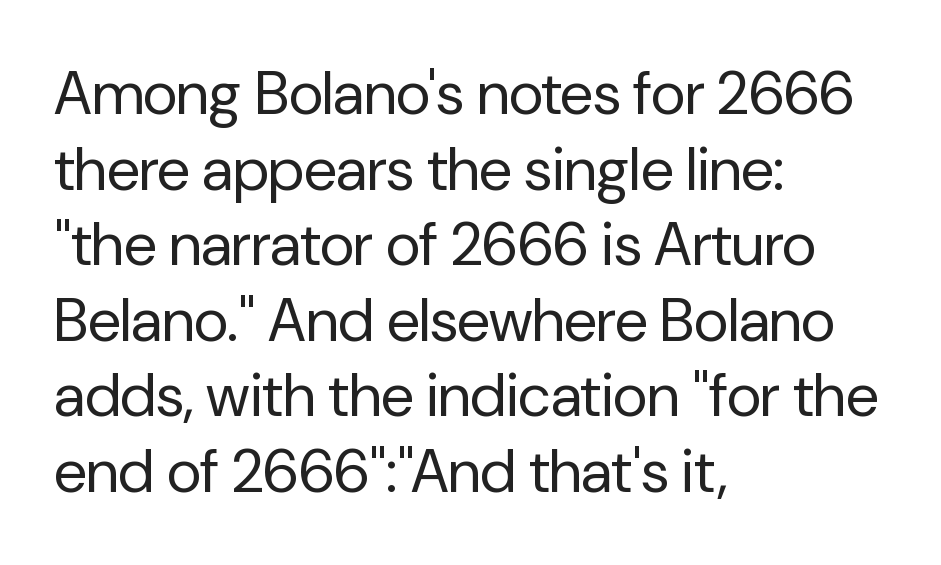
{"serif": "no", "italic": "no", "bold": "no", "weight": "regular", "width": "normal", "stroke_contrast": "low", "x_height": "medium", "monospaced": "no", "underline": "no", "align": "left", "line_spacing": "normal", "line_spacing_ratio": 1.26, "letter_spacing": "normal", "letter_spacing_em": 0.0, "glyph_px": 60}
